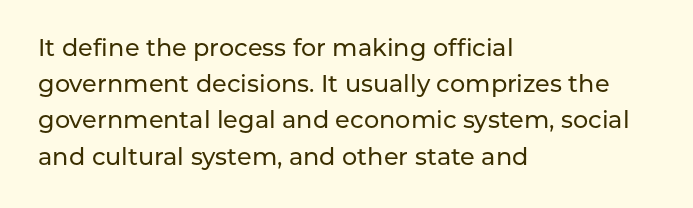
The image shows 24 px text type, upright; set left-aligned, normal line spacing (1.51x), normal letter spacing, not underlined.
